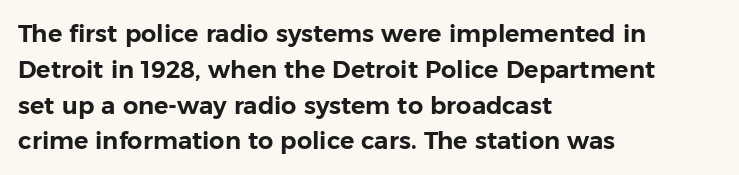
The image shows 24 px text type, upright; set left-aligned, normal line spacing (1.49x), normal letter spacing, not underlined.
